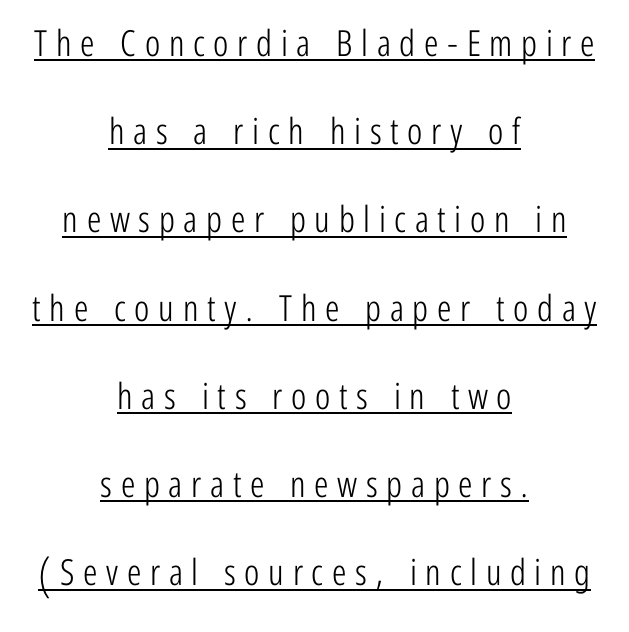
Q: Is the text bold? A: No.
Q: Is the text italic (slanted)? A: No, it is upright.
Q: Is the typeface a serif or a sans-serif typeface? A: Sans-serif.
Q: Is the text underlined? A: Yes.
Q: How is the paragraph aligned? A: Centered.
Q: Is the spacing between letters normal or unusually wide? A: Unusually wide.
Q: Is the spacing between lines tight, normal or loose? A: Loose.
Q: Width (condensed, normal, or wide)? A: Condensed.
Q: Stroke contrast? A: Low.
Q: x-height? A: Medium.
Q: Monospaced? A: No.
